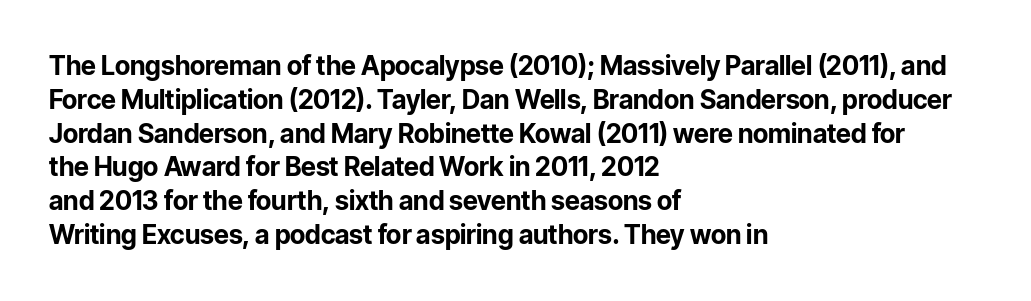
Notice how the stems are strictly vertical — no italics here. The passage shown is emphatically bold. Students, observe: this is what conventionally led text looks like. You could call the tracking neutral — neither tight nor loose. The ragged edge is on the right, which tells us the setting is flush left. Descenders are the only things crossing below the line.
